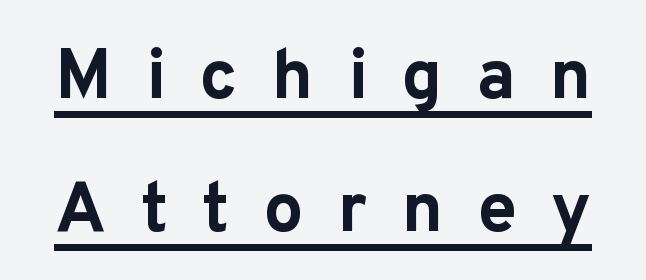
Q: Is the text bold? A: Yes.
Q: Is the text italic (slanted)? A: No, it is upright.
Q: Is the typeface a serif or a sans-serif typeface? A: Sans-serif.
Q: Is the text underlined? A: Yes.
Q: Is the spacing between letters normal or unusually wide? A: Unusually wide.
Q: Is the spacing between lines tight, normal or loose? A: Loose.
Q: Width (condensed, normal, or wide)? A: Normal.
Q: Stroke contrast? A: Low.
Q: x-height? A: Medium.
Q: Monospaced? A: No.
